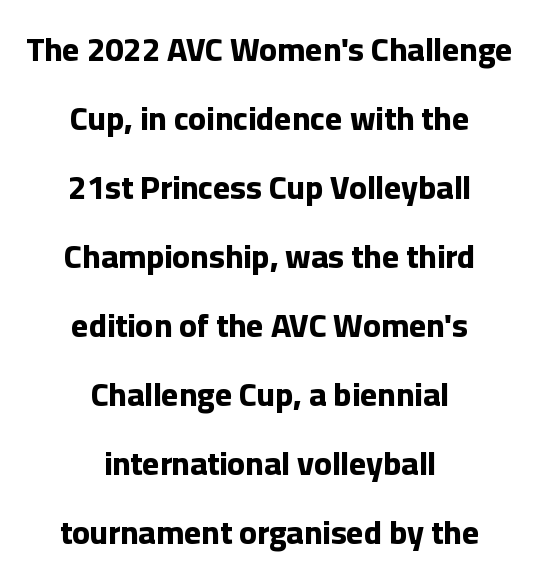
{"serif": "no", "italic": "no", "bold": "yes", "weight": "bold", "width": "normal", "stroke_contrast": "low", "x_height": "medium", "monospaced": "no", "underline": "no", "align": "center", "line_spacing": "loose", "line_spacing_ratio": 2.09, "letter_spacing": "normal", "letter_spacing_em": 0.0, "glyph_px": 33}
